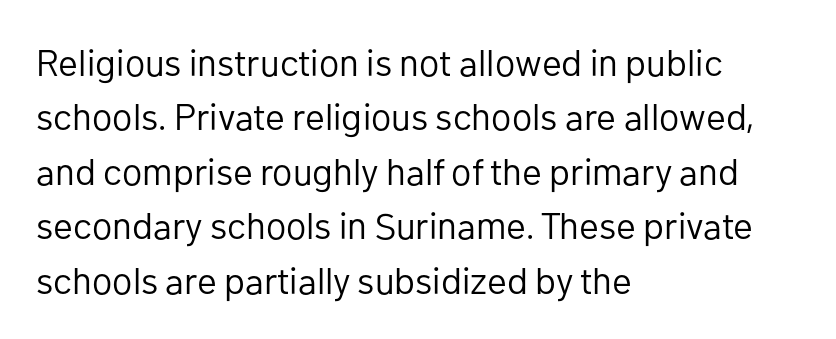
Q: Is the text bold? A: No.
Q: Is the text italic (slanted)? A: No, it is upright.
Q: Is the typeface a serif or a sans-serif typeface? A: Sans-serif.
Q: Is the text underlined? A: No.
Q: How is the paragraph aligned? A: Left-aligned.
Q: Is the spacing between letters normal or unusually wide? A: Normal.
Q: Is the spacing between lines tight, normal or loose? A: Normal.
Q: Width (condensed, normal, or wide)? A: Normal.
Q: Stroke contrast? A: Low.
Q: x-height? A: Medium.
Q: Monospaced? A: No.
